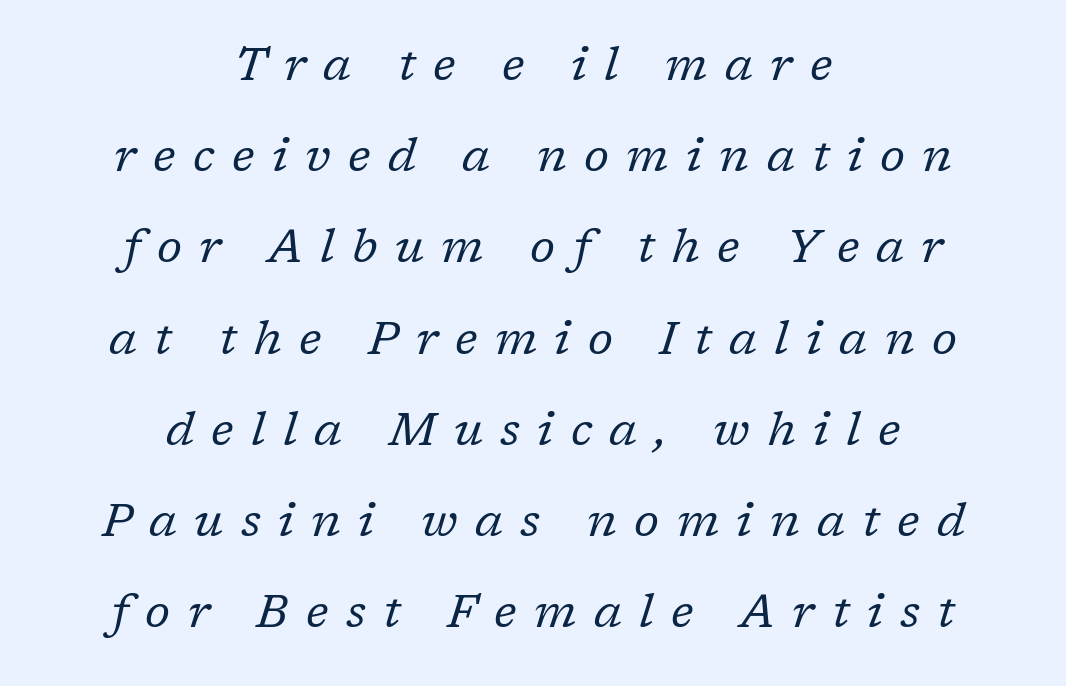
Q: Is the text bold? A: No.
Q: Is the text italic (slanted)? A: Yes, it leans right by about 17 degrees.
Q: Is the typeface a serif or a sans-serif typeface? A: Serif.
Q: Is the text underlined? A: No.
Q: How is the paragraph aligned? A: Centered.
Q: Is the spacing between letters normal or unusually wide? A: Unusually wide.
Q: Is the spacing between lines tight, normal or loose? A: Loose.
Q: Width (condensed, normal, or wide)? A: Normal.
Q: Stroke contrast? A: Low.
Q: x-height? A: Medium.
Q: Monospaced? A: No.
